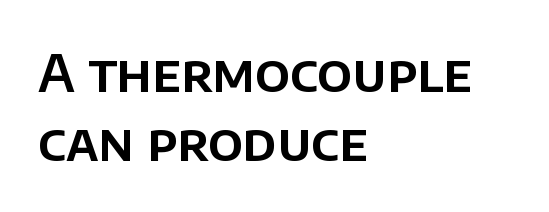
The image shows 52 px sans-serif type, upright; set left-aligned, normal line spacing (1.33x), normal letter spacing, not underlined; low stroke contrast and a large x-height.
